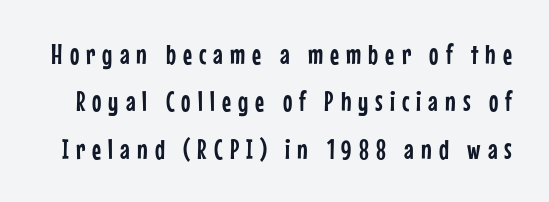
Q: Is the text italic (slanted)? A: No, it is upright.
Q: Is the typeface a serif or a sans-serif typeface? A: Sans-serif.
Q: Is the text underlined? A: No.
Q: Is the spacing between letters normal or unusually wide? A: Unusually wide.
Q: Is the spacing between lines tight, normal or loose? A: Normal.
Q: Width (condensed, normal, or wide)? A: Condensed.
Q: Stroke contrast? A: Low.
Q: x-height? A: Medium.
Q: Monospaced? A: No.
